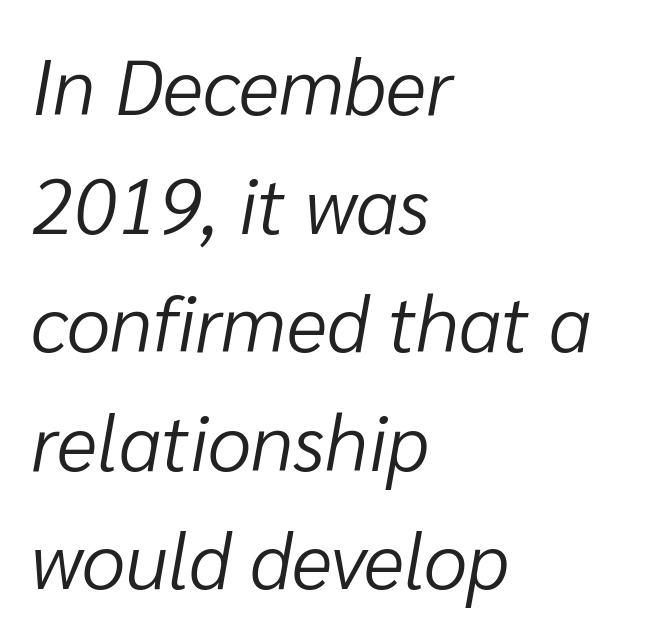
The image shows 78 px light type, italic (leaning right); set left-aligned, normal line spacing (1.52x), normal letter spacing, not underlined; low stroke contrast and a medium x-height.
